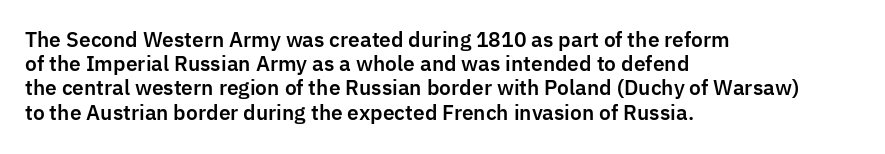
The image shows 20 px text type, upright; set left-aligned, line spacing 1.21x, normal letter spacing, not underlined.
